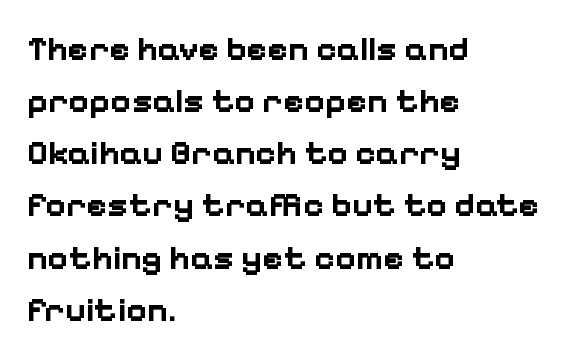
The text block is weighted toward the left margin, trailing off unevenly rightward. What's the leading like? Ordinary, nothing unusual. The letters sit at their default tracking, neither squeezed nor spread. Strong, thick strokes mark this as bold type.
